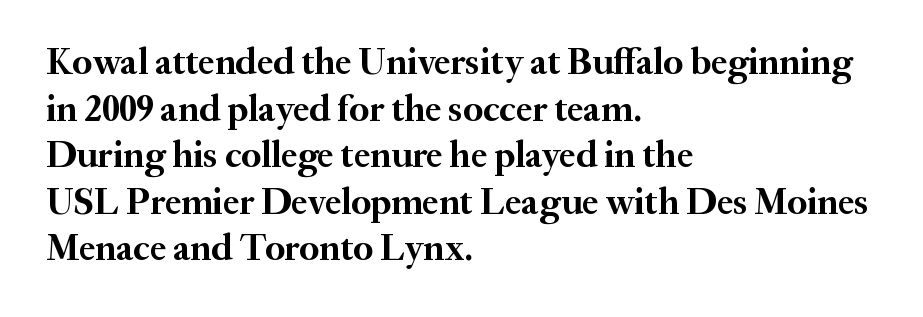
The image shows 37 px semibold serif type, upright; set left-aligned, normal line spacing (1.26x), normal letter spacing, not underlined; medium stroke contrast and a small x-height.
